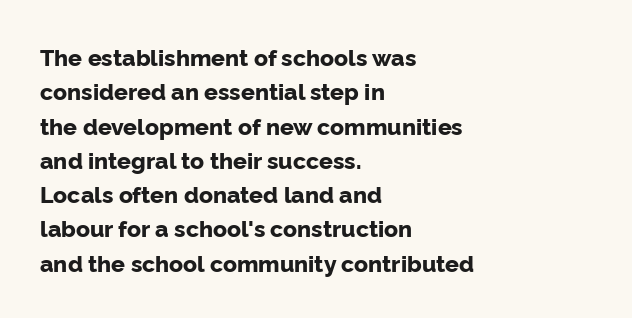
The image shows 23 px bold type, upright; set left-aligned, normal line spacing (1.49x), normal letter spacing, not underlined.
